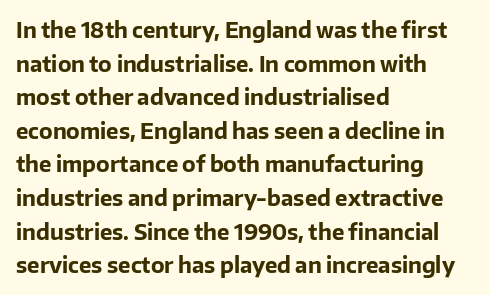
{"italic": "no", "bold": "yes", "underline": "no", "align": "left", "line_spacing": "normal", "line_spacing_ratio": 1.6, "letter_spacing": "normal", "letter_spacing_em": 0.0, "glyph_px": 21}
